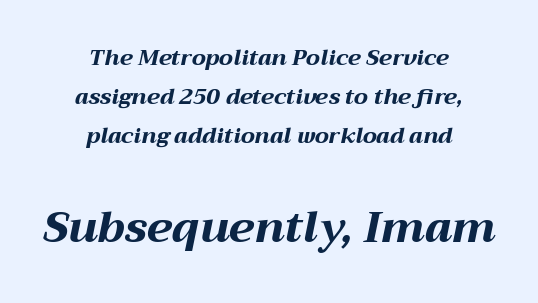
Q: Is the text bold? A: Yes.
Q: Is the text italic (slanted)? A: Yes, it leans right by about 12 degrees.
Q: Is the text underlined? A: No.
Q: How is the paragraph aligned? A: Centered.
Q: Is the spacing between letters normal or unusually wide? A: Normal.
Q: Which block of text is set in a larger size, the first (top) or the second (bottom)? A: The second (bottom) one.
Q: Width (condensed, normal, or wide)? A: Wide.
Q: Stroke contrast? A: Medium.
Q: x-height? A: Medium.
Q: Monospaced? A: No.
